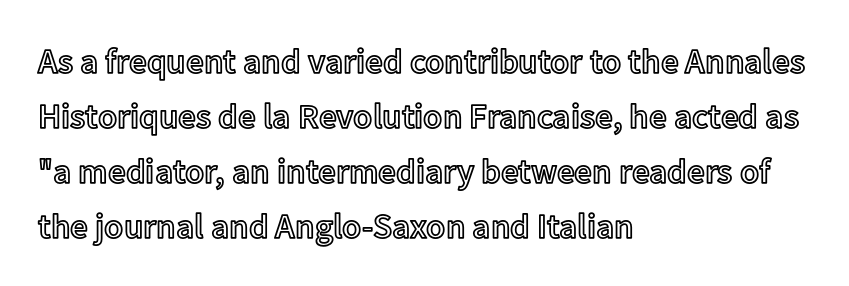
Q: Is the text italic (slanted)? A: No, it is upright.
Q: Is the text underlined? A: No.
Q: How is the paragraph aligned? A: Left-aligned.
Q: Is the spacing between letters normal or unusually wide? A: Normal.
Q: Is the spacing between lines tight, normal or loose? A: Normal.
Q: Width (condensed, normal, or wide)? A: Normal.
Q: x-height? A: Medium.
Q: Monospaced? A: No.
